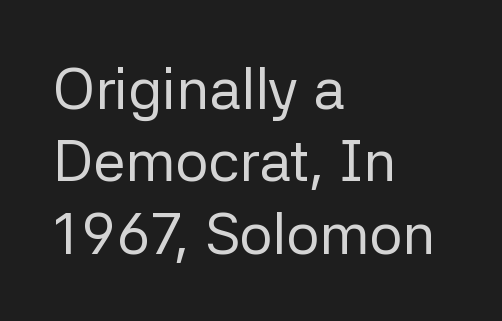
Is this a sans? Yes — the strokes have no serifs. Do the letters lean? They stand straight. Standard letterfit; no display-style spreading of the glyphs. Think of a printed novel: that variable character pitch is what you see here. The lines are quadded left.
